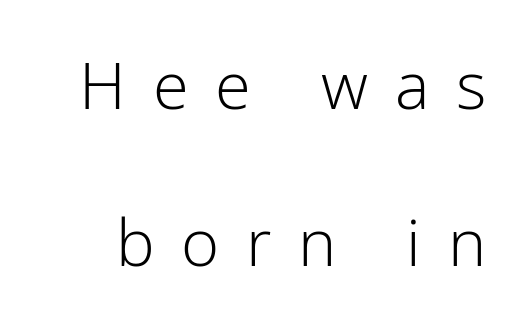
Here the designer chose a conventional face with non-uniform glyph widths. Upright lettering throughout. Are there feet on the stems? There aren't — it's a sans. Unmarked baselines from the first word to the last.
